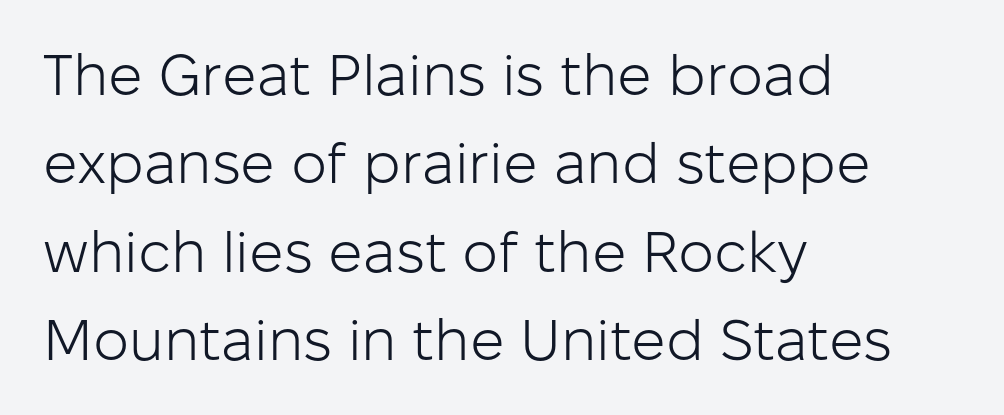
Q: Is the text bold? A: No.
Q: Is the text italic (slanted)? A: No, it is upright.
Q: Is the typeface a serif or a sans-serif typeface? A: Sans-serif.
Q: Is the text underlined? A: No.
Q: How is the paragraph aligned? A: Left-aligned.
Q: Is the spacing between letters normal or unusually wide? A: Normal.
Q: Is the spacing between lines tight, normal or loose? A: Normal.
Q: Width (condensed, normal, or wide)? A: Normal.
Q: Stroke contrast? A: Low.
Q: x-height? A: Medium.
Q: Monospaced? A: No.
